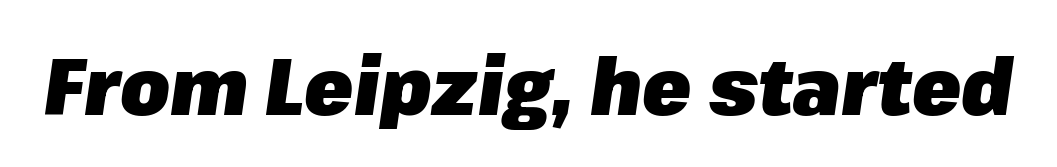
The face used here is rendered with its standard letterfit. Check under the words: just untouched page. An italicized treatment has been applied to the whole sample. The sample has been set heavy, in full bold. Do the characters align in a grid? No, the font is proportional.
